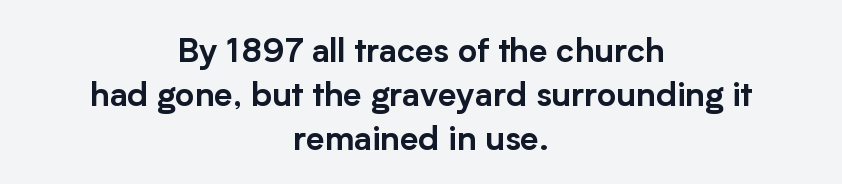
The image shows 33 px sans-serif type, upright; set centered, normal line spacing (1.33x), normal letter spacing, not underlined; low stroke contrast and a medium x-height.
